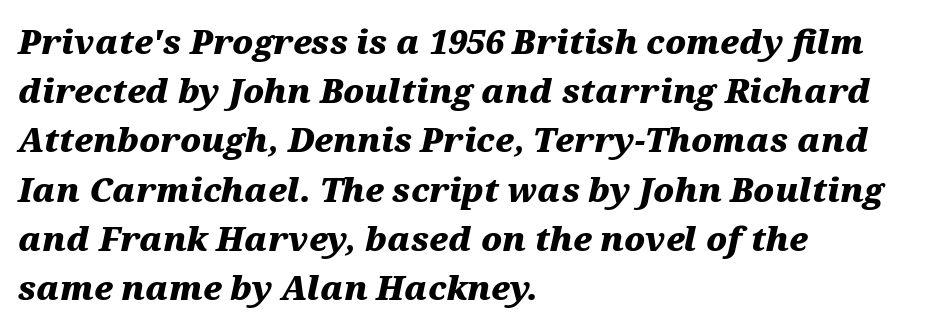
Rows of type keep a routine distance in the vertical direction. The glyphs have the mass of a bold cut. The letterforms sit shoulder to shoulder at normal distance. Each row of text sits above clean, open space. The glyphs look as if they've been sheared to an angle.
